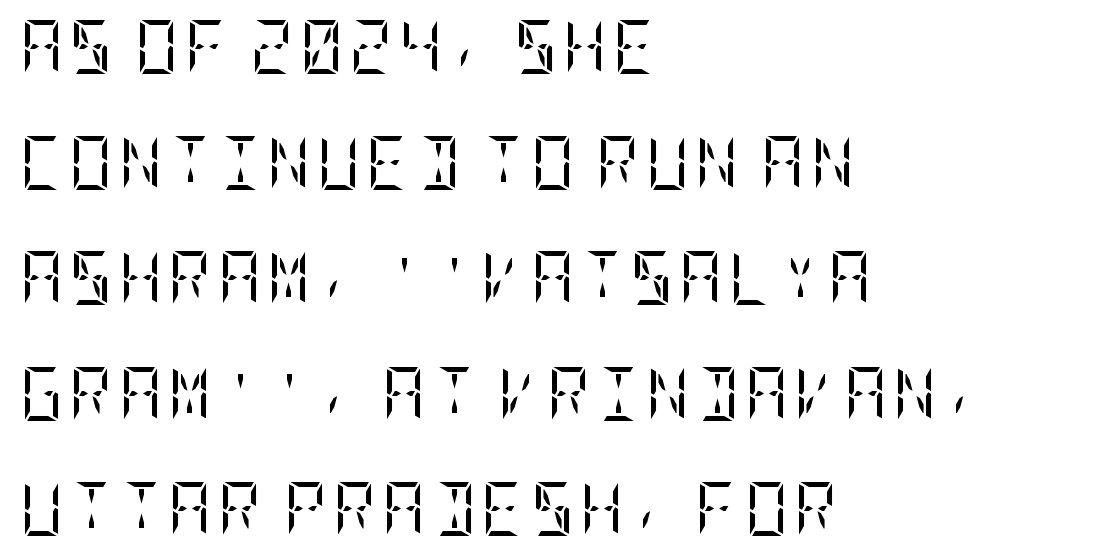
Compared with a typical body face, this is equally light or lighter still. Descenders hang freely into open space. Classification — serif. Compared with typical paragraphs, the rows here are farther apart. The type sits square on the baseline with zero lean.
